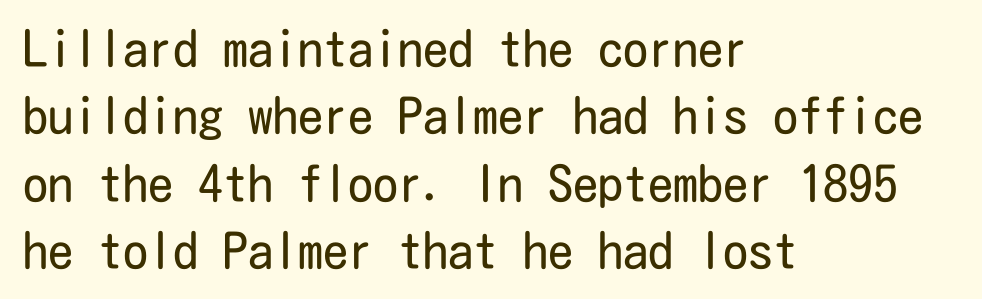
Layout note: lines flush left. Weight class: somewhere from thin through regular. The zone under the glyphs is completely vacant. The passage shown is typeset with a sans-serif family. You can tell it's not italic because the verticals are truly vertical.
